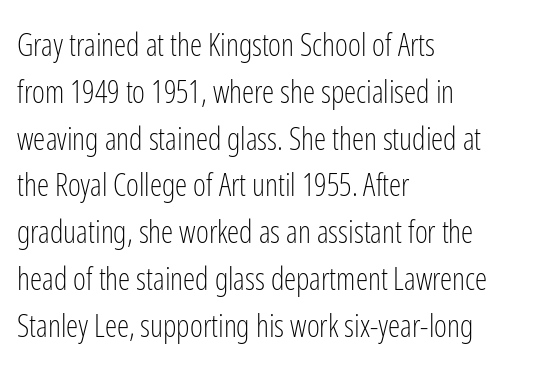
Honestly, there is no underline to notice here at all. The letterforms sit shoulder to shoulder at normal distance. You can tell from the bare stems that sans-serif type was used. Is this a heavy cut? Hardly; it is regular or lighter. Posture: vertical. Leading: standard.
